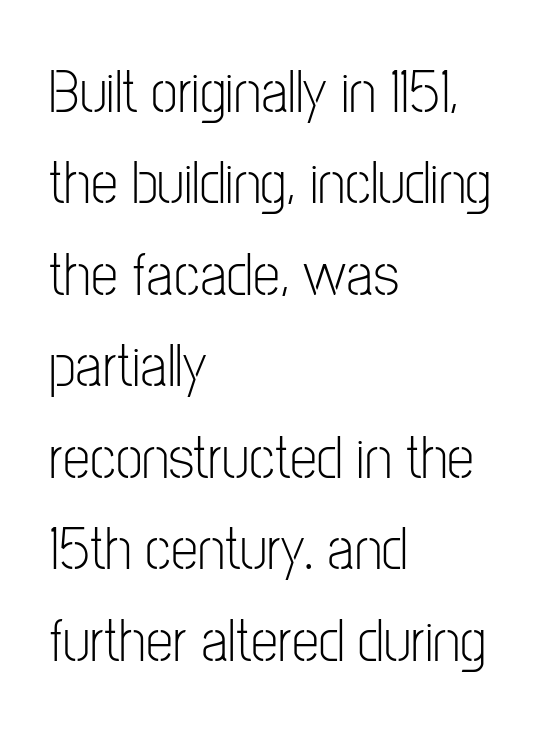
Which margin do the lines hug? The left one — the right edge is uneven. This is sans-serif lettering, the kind often seen on screens and signage. Evenly set lines give the paragraph a standard silhouette. The typeface has the unassuming heft of standard copy or less. The tracking reads as untouched default to a designer's eye.
